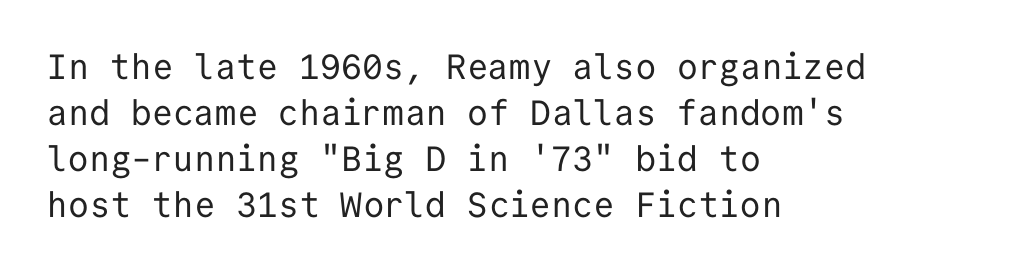
The typesetting does not lean heavy: it is not bold. Has an underline been added? It has not. Interline gaps are of average width in this sample. These lines are composed in type without serifs.
